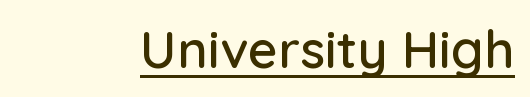
{"serif": "no", "italic": "no", "width": "normal", "stroke_contrast": "low", "x_height": "medium", "monospaced": "no", "underline": "yes", "letter_spacing": "normal", "letter_spacing_em": 0.0, "glyph_px": 52}
